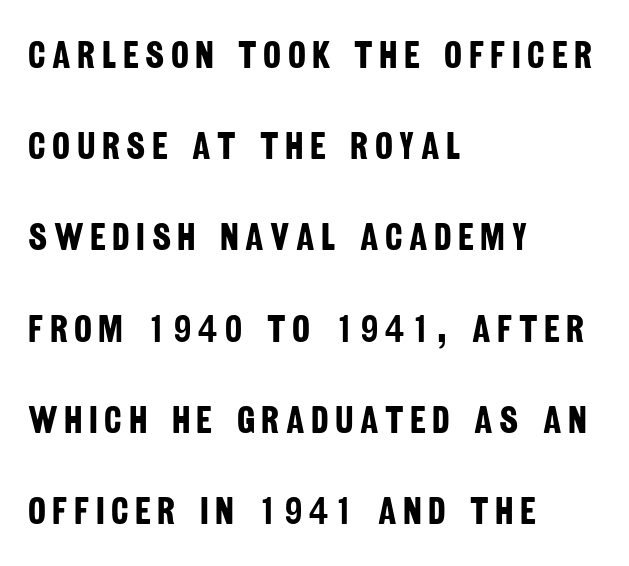
The image shows 38 px bold, condensed sans-serif type; set left-aligned, loose line spacing (2.4x), not underlined; low stroke contrast and a large x-height.
